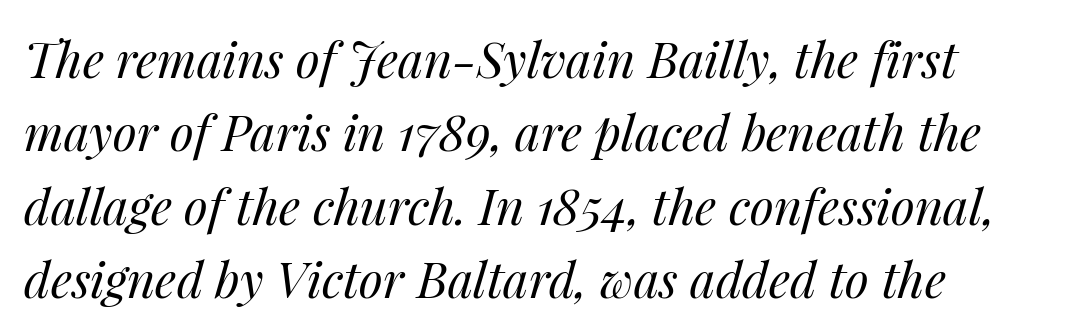
Q: Is the text bold? A: No.
Q: Is the text italic (slanted)? A: Yes, it leans right by about 14 degrees.
Q: Is the text underlined? A: No.
Q: How is the paragraph aligned? A: Left-aligned.
Q: Is the spacing between letters normal or unusually wide? A: Normal.
Q: Is the spacing between lines tight, normal or loose? A: Normal.
Q: Width (condensed, normal, or wide)? A: Normal.
Q: Stroke contrast? A: Medium.
Q: x-height? A: Medium.
Q: Monospaced? A: No.
